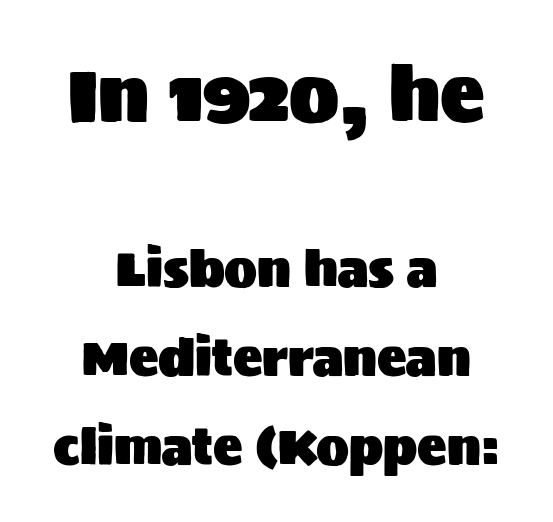
The image shows 74 px sans-serif type, upright; set centered, line spacing 1.82x, normal letter spacing, not underlined; the first (top) block is 1.51x larger; medium stroke contrast and a large x-height.
